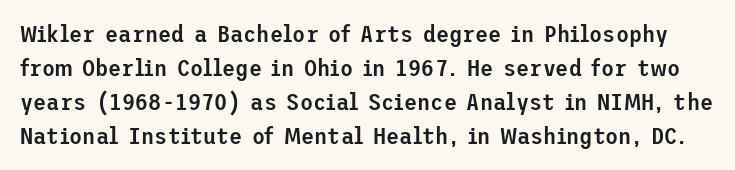
The image shows 24 px text type, upright; set normal line spacing (1.41x), normal letter spacing, not underlined.
